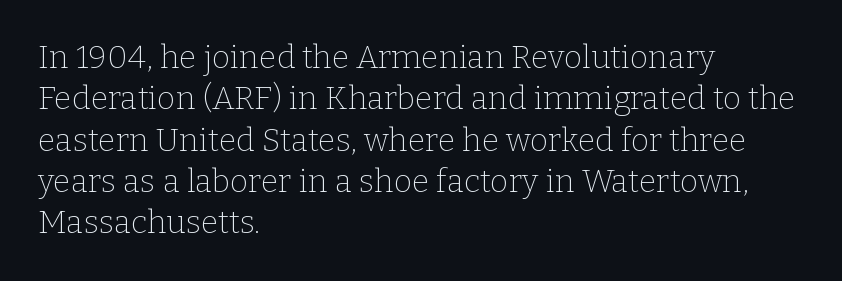
{"serif": "yes", "italic": "no", "bold": "no", "weight": "thin", "width": "normal", "stroke_contrast": "low", "x_height": "medium", "monospaced": "no", "underline": "no", "align": "left", "line_spacing": "normal", "line_spacing_ratio": 1.29, "letter_spacing": "normal", "letter_spacing_em": 0.0, "glyph_px": 32}
